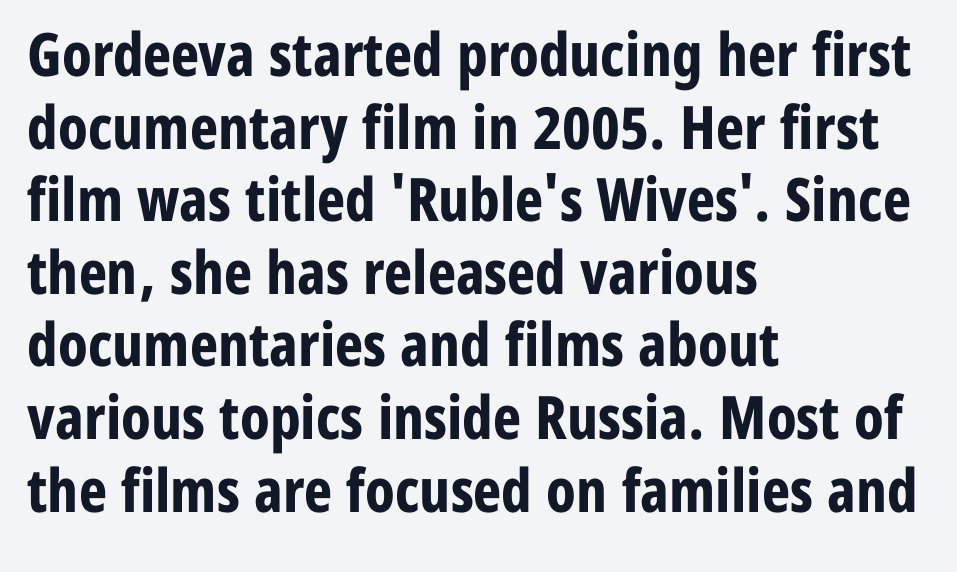
The lines in this sample share a left origin and differ only in where they stop. The rendering uses a bold face; every stroke is thick and dark. Stroke terminals: plain, sans-serif. Default kerning and tracking; the words read as compact shapes. A clean baseline with only descenders dipping below it. Every stem runs plumb, perpendicular to the baseline.
